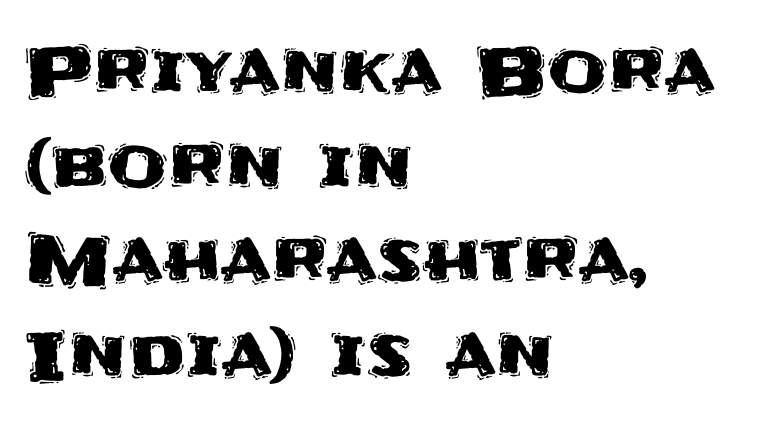
Q: Is the text italic (slanted)? A: No, it is upright.
Q: Is the typeface a serif or a sans-serif typeface? A: Sans-serif.
Q: Is the text underlined? A: No.
Q: How is the paragraph aligned? A: Left-aligned.
Q: Is the spacing between letters normal or unusually wide? A: Normal.
Q: Is the spacing between lines tight, normal or loose? A: Normal.
Q: Width (condensed, normal, or wide)? A: Normal.
Q: Stroke contrast? A: Medium.
Q: x-height? A: Large.
Q: Monospaced? A: No.
